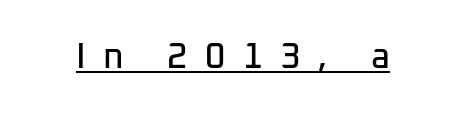
Q: Is the text italic (slanted)? A: No, it is upright.
Q: Is the typeface a serif or a sans-serif typeface? A: Sans-serif.
Q: Is the text underlined? A: Yes.
Q: Is the spacing between letters normal or unusually wide? A: Unusually wide.
Q: Width (condensed, normal, or wide)? A: Normal.
Q: Stroke contrast? A: Low.
Q: x-height? A: Medium.
Q: Monospaced? A: No.
